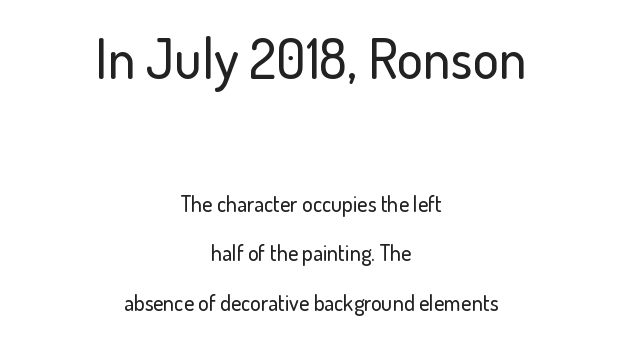
The image shows 55 px sans-serif type, upright; set centered, loose line spacing (2.24x), normal letter spacing, not underlined; the first (top) block is 2.5x larger; low stroke contrast and a small x-height.
